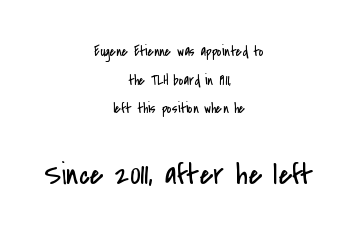
The image shows 31 px regular-weight, condensed sans-serif type, upright; set centered, loose line spacing (2.05x), normal letter spacing, not underlined; the second (bottom) block is 2.21x larger; low stroke contrast and a small x-height.
